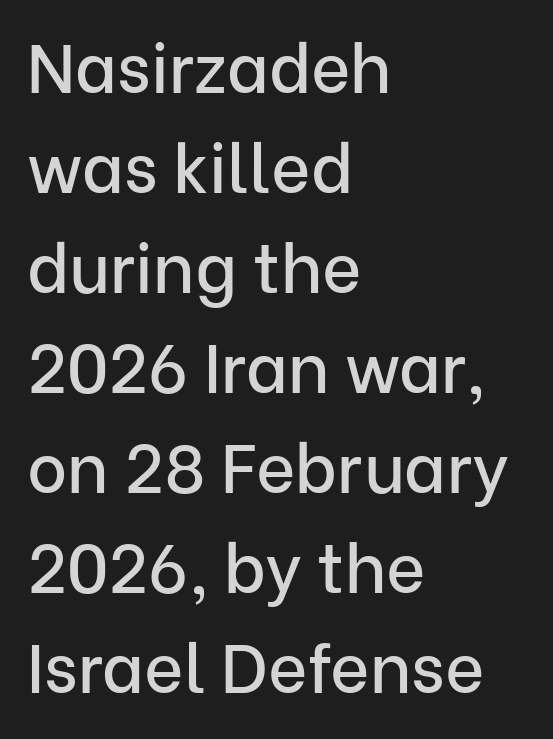
Q: Is the text italic (slanted)? A: No, it is upright.
Q: Is the typeface a serif or a sans-serif typeface? A: Sans-serif.
Q: Is the text underlined? A: No.
Q: How is the paragraph aligned? A: Left-aligned.
Q: Is the spacing between letters normal or unusually wide? A: Normal.
Q: Is the spacing between lines tight, normal or loose? A: Normal.
Q: Width (condensed, normal, or wide)? A: Normal.
Q: Stroke contrast? A: Low.
Q: x-height? A: Medium.
Q: Monospaced? A: No.
